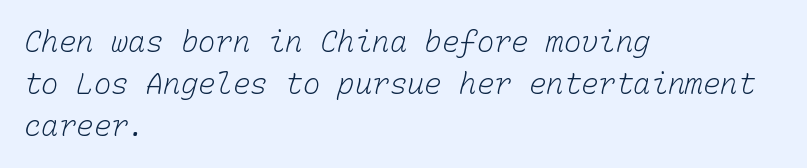
The image shows 29 px light type, monospaced; set left-aligned, normal line spacing (1.44x), normal letter spacing, not underlined; low stroke contrast and a medium x-height.
